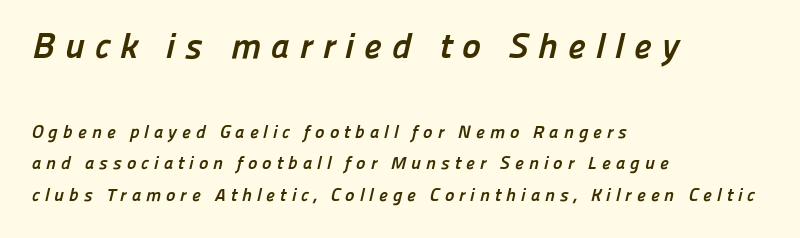
The glyphs in this specimen are sans serif. The baseline area is clear. Caption: upper text group enlarged, lower text group reduced. The type is letterspaced generously, with wide tracking. Think of a printed novel: that variable character pitch is what you see here. The passage is arranged the way most books set body copy — flush left.
